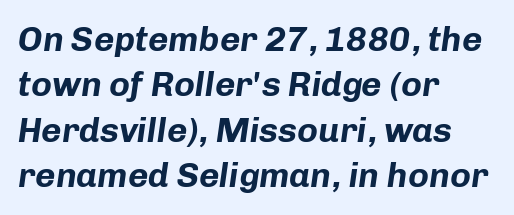
{"italic": "yes", "lean": "right", "slant_degrees": 8, "bold": "yes", "weight": "bold", "width": "normal", "stroke_contrast": "low", "x_height": "medium", "monospaced": "no", "underline": "no", "align": "left", "line_spacing": "normal", "line_spacing_ratio": 1.3, "letter_spacing": "normal", "letter_spacing_em": 0.0, "glyph_px": 35}
